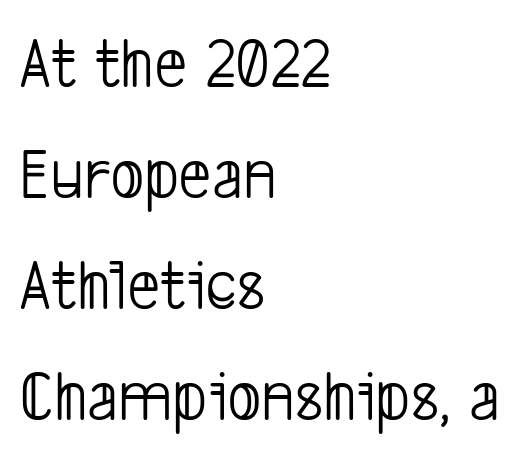
The passage shown is not underscored anywhere. No extra tracking has been applied to these lines. The face used here is proportionally spaced, like ordinary book or web type. Reading down the column, the eye jumps a familiar distance to each next line. Is the stroke heavy? The answer is a plain regular-or-lighter. Line beginnings align vertically; line endings do not.
